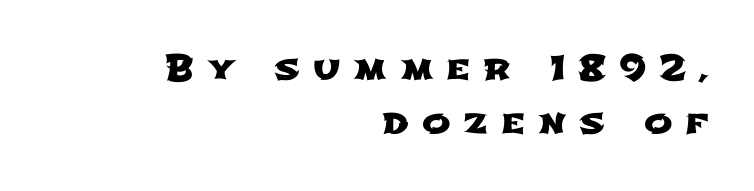
The image shows 34 px wide sans-serif type; set right-aligned, normal line spacing (1.6x), unusually wide letter spacing (+0.38 em), not underlined; low stroke contrast and a medium x-height.
